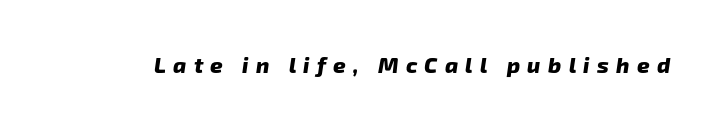
The image shows 22 px bold type; set unusually wide letter spacing (+0.33 em), not underlined.
